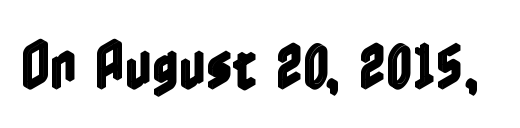
The image shows 52 px condensed type, upright; set normal letter spacing, not underlined; a medium x-height.
